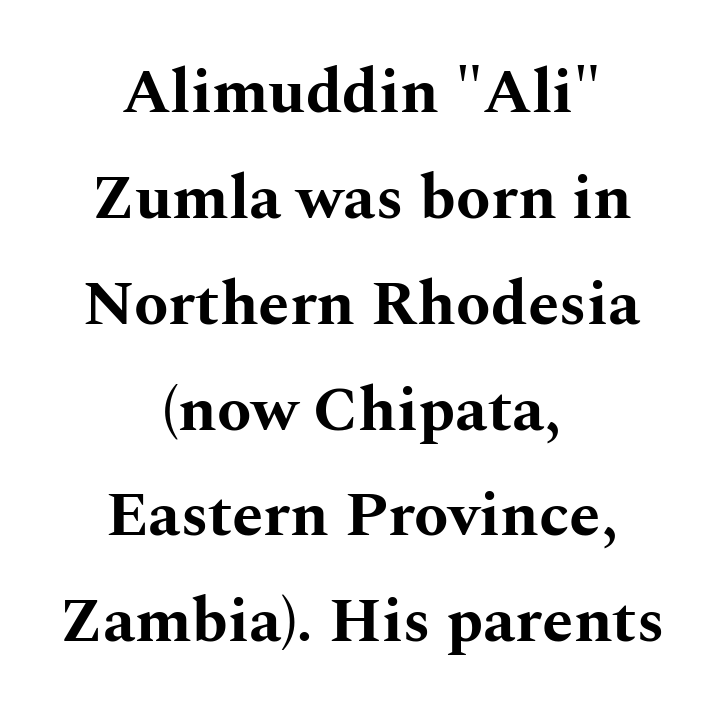
A serif font was chosen for this passage. Beneath every word, the page is bare. Do the letters lean? They stand straight. Look at the tracking — it's just the regular setting, nothing added. Students, this is bold: see how much ink each stroke carries. Proportional: the letters do not fall into vertical columns.
